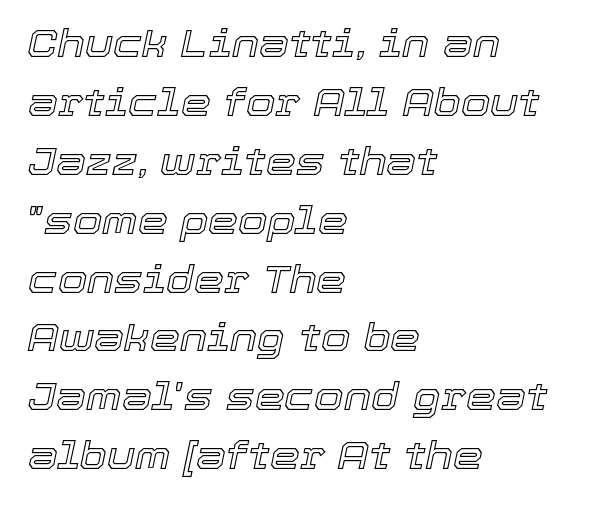
The image shows 38 px text type, italic (leaning right); set left-aligned, normal line spacing (1.55x), normal letter spacing, not underlined; a medium x-height.
